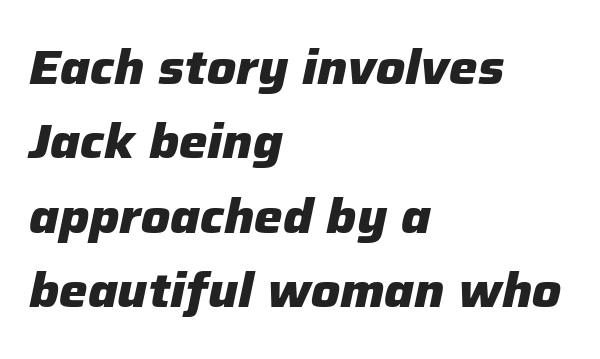
{"italic": "yes", "lean": "right", "slant_degrees": 12, "bold": "yes", "weight": "heavy", "width": "normal", "stroke_contrast": "low", "x_height": "medium", "monospaced": "no", "underline": "no", "align": "left", "line_spacing": "normal", "line_spacing_ratio": 1.55, "letter_spacing": "normal", "letter_spacing_em": 0.0, "glyph_px": 48}
